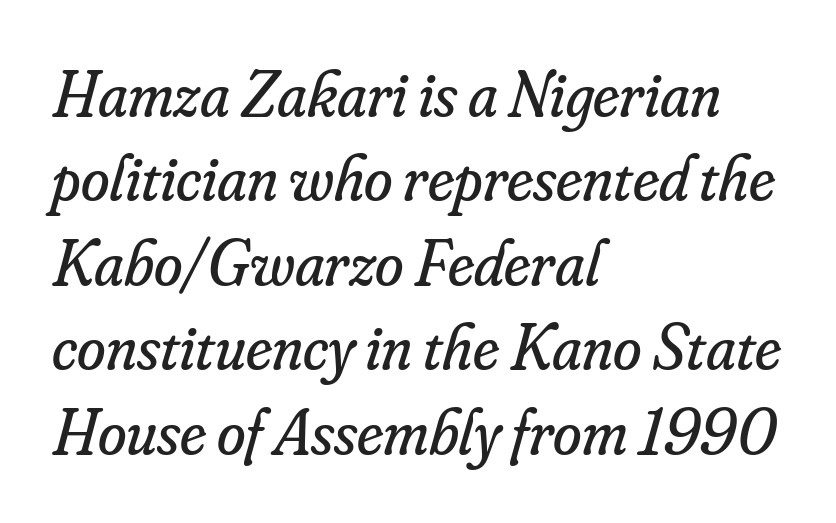
The image shows 65 px regular-weight serif type, italic (leaning right); set left-aligned, normal line spacing (1.3x), normal letter spacing, not underlined; low stroke contrast and a small x-height.
